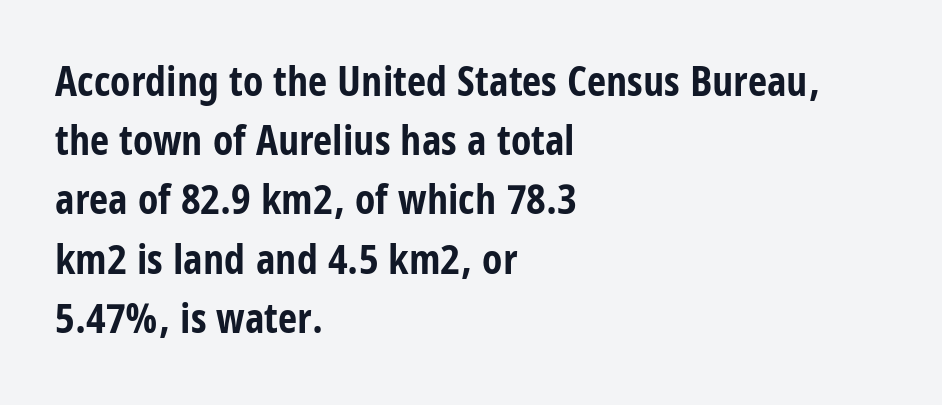
Check under the words: just untouched page. A dark, heavy texture on the line: the type is bold. Does the copy run flush right? No — it runs flush left. The block of text has a typical density, with ordinary space between rows.
